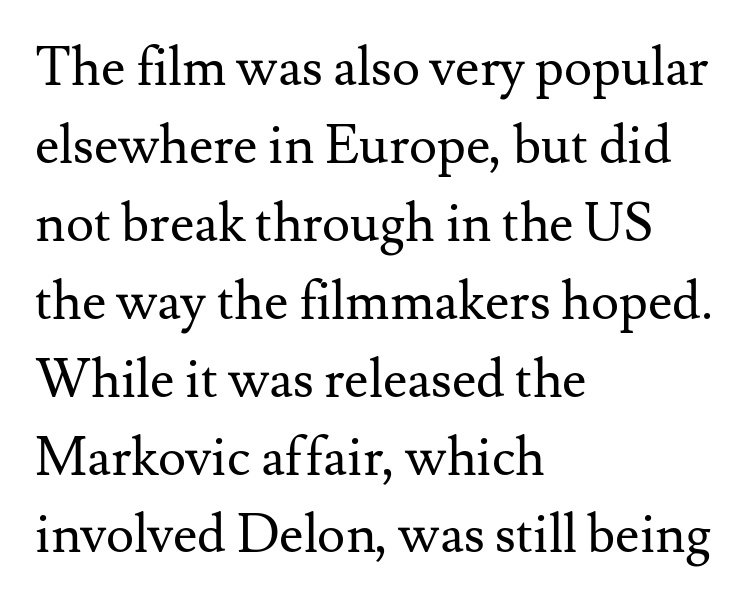
Underline: absent. A typesetter would call this leading conventional body-copy spacing. The type family on display is of the serif kind. The text block is weighted toward the left margin, trailing off unevenly rightward. A typesetter would call this proportional, since set widths differ per character. Italic? Not at all — the glyphs are vertical.
